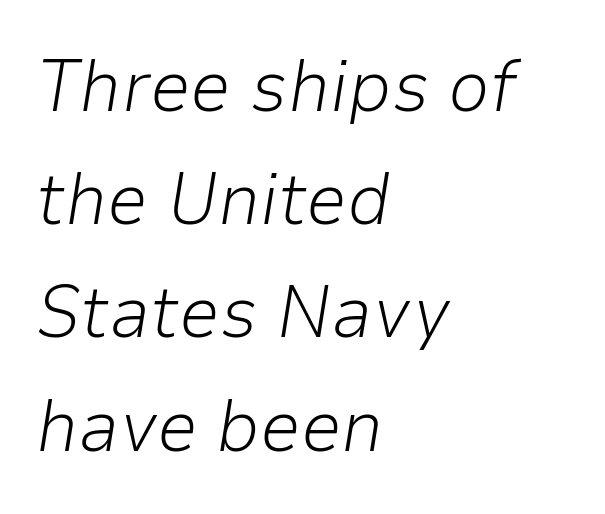
{"italic": "yes", "lean": "right", "slant_degrees": 9, "bold": "no", "weight": "light", "width": "normal", "stroke_contrast": "low", "x_height": "medium", "monospaced": "no", "underline": "no", "align": "left", "line_spacing": "normal", "line_spacing_ratio": 1.53, "letter_spacing": "normal", "letter_spacing_em": 0.0, "glyph_px": 74}
